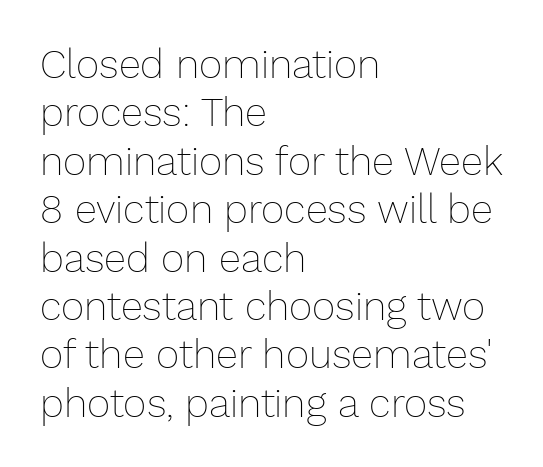
{"italic": "no", "bold": "no", "weight": "thin", "width": "normal", "stroke_contrast": "low", "x_height": "medium", "monospaced": "no", "underline": "no", "align": "left", "line_spacing_ratio": 1.21, "letter_spacing": "normal", "letter_spacing_em": 0.0, "glyph_px": 40}
